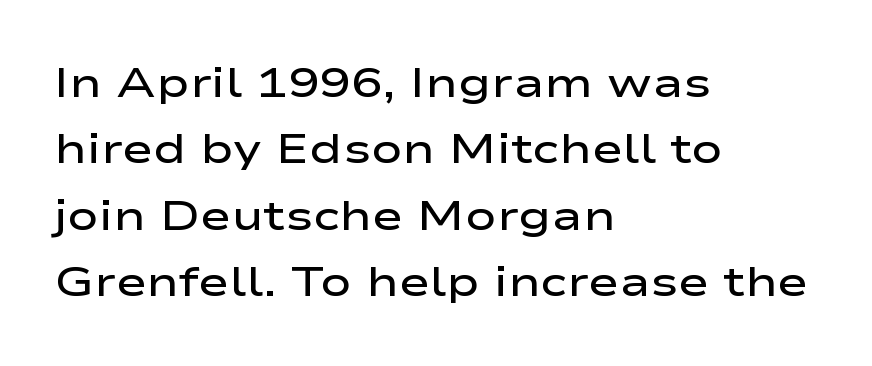
Q: Is the text bold? A: Semi-bold.
Q: Is the text italic (slanted)? A: No, it is upright.
Q: Is the typeface a serif or a sans-serif typeface? A: Sans-serif.
Q: Is the text underlined? A: No.
Q: How is the paragraph aligned? A: Left-aligned.
Q: Is the spacing between letters normal or unusually wide? A: Normal.
Q: Is the spacing between lines tight, normal or loose? A: Normal.
Q: Width (condensed, normal, or wide)? A: Wide.
Q: Stroke contrast? A: Low.
Q: x-height? A: Medium.
Q: Monospaced? A: No.
